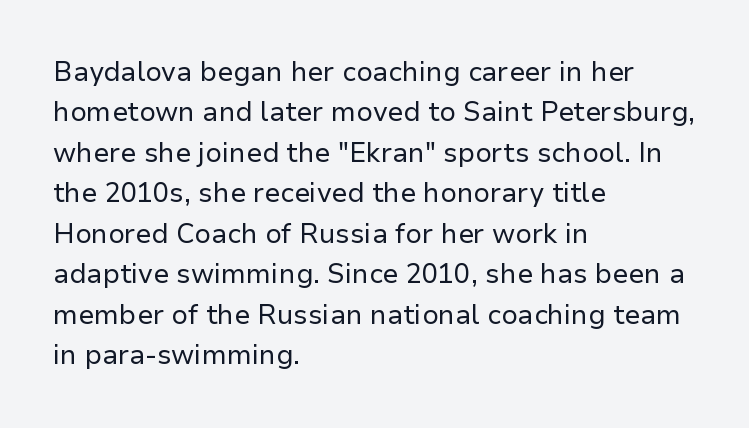
The passage shown stacks its lines at a standard gap. Students, note that the glyphs here touch the page at normal intervals. This reads as an unemphasized weight, regular at the heaviest. Typeset ragged right — the left edge is the straight one. No italicization has been applied; the sample stays upright.
